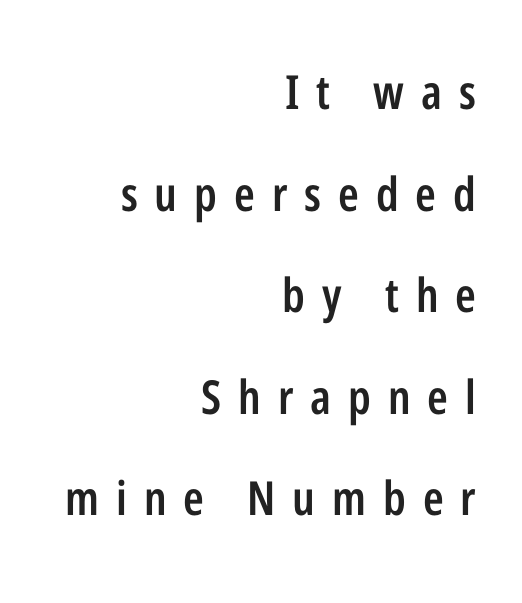
{"serif": "no", "italic": "no", "bold": "semi", "weight": "semibold", "width": "condensed", "stroke_contrast": "low", "x_height": "medium", "monospaced": "no", "underline": "no", "align": "right", "line_spacing": "loose", "line_spacing_ratio": 2.16, "letter_spacing": "wide", "letter_spacing_em": 0.36, "glyph_px": 47}
